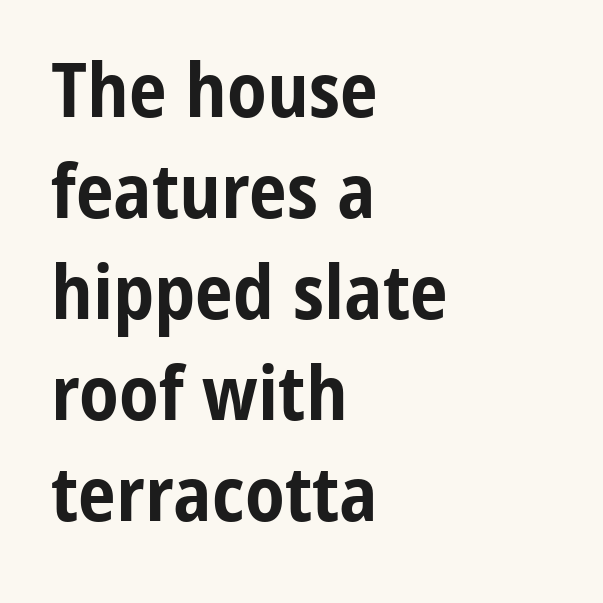
{"serif": "no", "italic": "no", "bold": "yes", "weight": "bold", "width": "condensed", "stroke_contrast": "low", "x_height": "medium", "monospaced": "no", "underline": "no", "align": "left", "line_spacing": "normal", "line_spacing_ratio": 1.33, "letter_spacing": "normal", "letter_spacing_em": 0.0, "glyph_px": 76}
